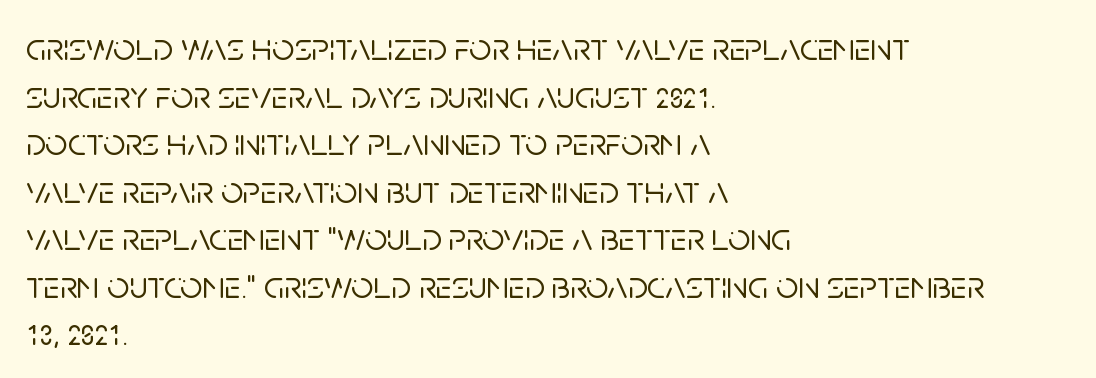
Look at the bottom of the vertical strokes: they stop flat, with no serifs. A typesetter would call this proportional, since set widths differ per character. Does the copy run flush right? No — it runs flush left. Notice how the stems are strictly vertical — no italics here.
